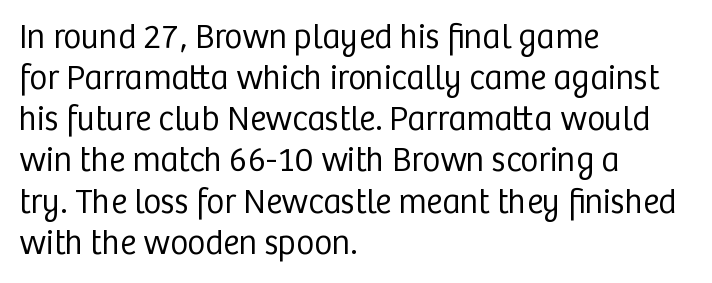
The image shows 34 px regular-weight sans-serif type, upright; set left-aligned, line spacing 1.21x, normal letter spacing, not underlined; low stroke contrast and a medium x-height.
